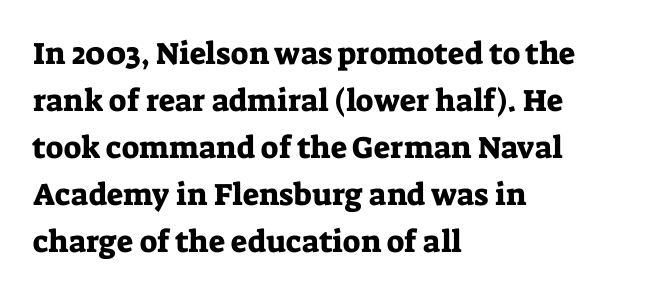
Q: Is the text italic (slanted)? A: No, it is upright.
Q: Is the typeface a serif or a sans-serif typeface? A: Serif.
Q: Is the text underlined? A: No.
Q: How is the paragraph aligned? A: Left-aligned.
Q: Is the spacing between letters normal or unusually wide? A: Normal.
Q: Is the spacing between lines tight, normal or loose? A: Normal.
Q: Width (condensed, normal, or wide)? A: Normal.
Q: Stroke contrast? A: Low.
Q: x-height? A: Medium.
Q: Monospaced? A: No.
